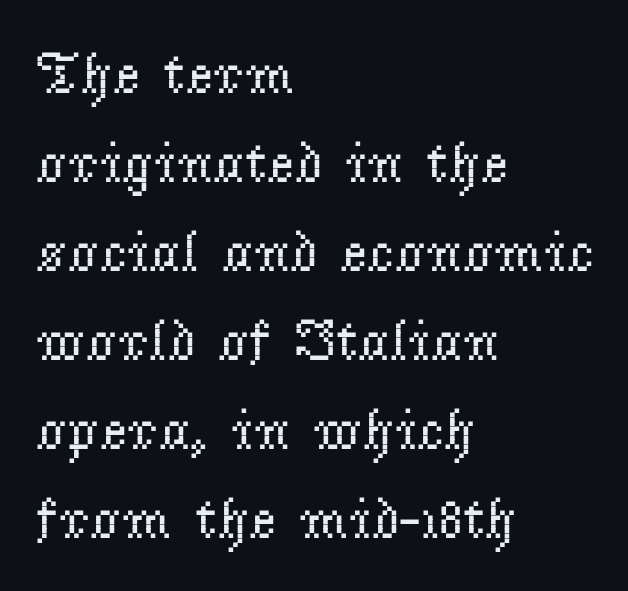
{"serif": "yes", "italic": "no", "bold": "no", "weight": "regular", "width": "normal", "stroke_contrast": "low", "x_height": "small", "monospaced": "no", "underline": "no", "align": "left", "line_spacing": "normal", "line_spacing_ratio": 1.51, "letter_spacing": "normal", "letter_spacing_em": 0.0, "glyph_px": 59}
